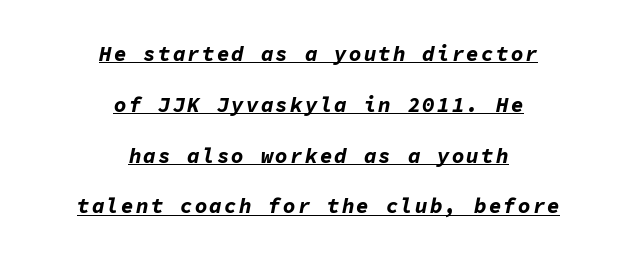
{"italic": "yes", "lean": "right", "slant_degrees": 11, "bold": "yes", "underline": "yes", "align": "center", "line_spacing": "loose", "line_spacing_ratio": 2.42, "glyph_px": 21}
